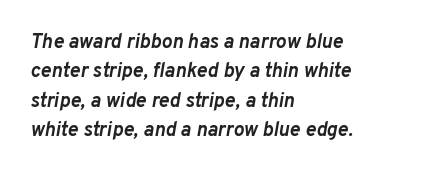
The image shows 20 px bold type, italic (leaning right); set left-aligned, normal line spacing (1.47x), normal letter spacing, not underlined.
